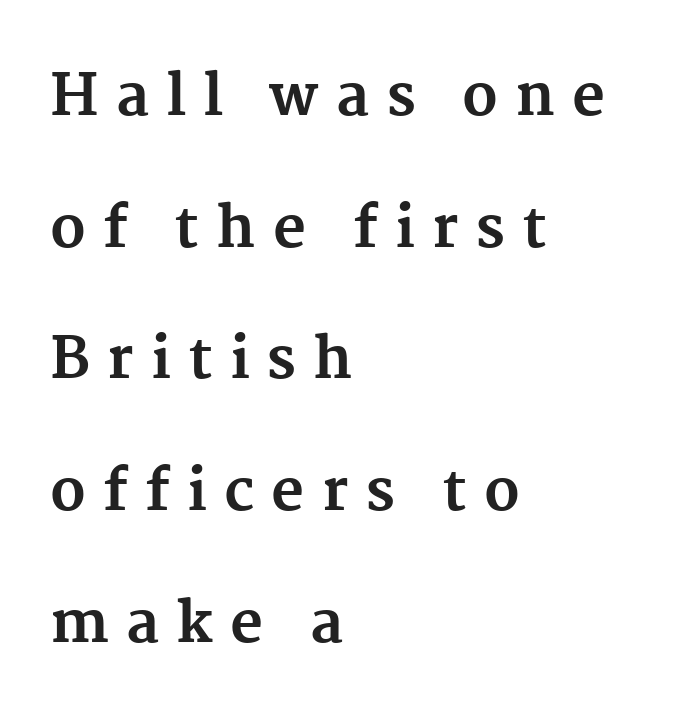
Q: Is the text bold? A: Yes.
Q: Is the text italic (slanted)? A: No, it is upright.
Q: Is the typeface a serif or a sans-serif typeface? A: Serif.
Q: Is the text underlined? A: No.
Q: How is the paragraph aligned? A: Left-aligned.
Q: Is the spacing between letters normal or unusually wide? A: Unusually wide.
Q: Is the spacing between lines tight, normal or loose? A: Loose.
Q: Width (condensed, normal, or wide)? A: Normal.
Q: Stroke contrast? A: Medium.
Q: x-height? A: Medium.
Q: Monospaced? A: No.
